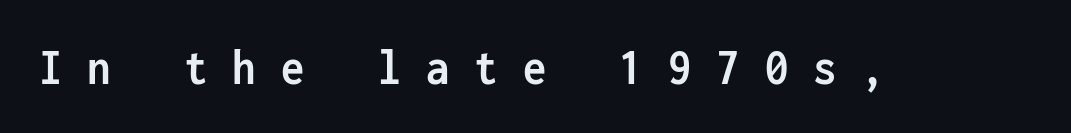
{"serif": "no", "italic": "no", "bold": "yes", "weight": "semibold", "width": "condensed", "stroke_contrast": "low", "x_height": "medium", "monospaced": "yes", "underline": "no", "letter_spacing": "wide", "letter_spacing_em": 0.48, "glyph_px": 52}
